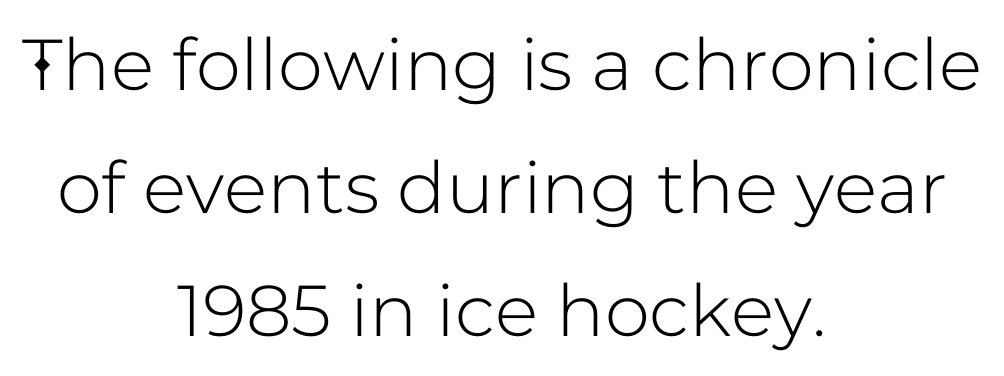
Q: Is the text italic (slanted)? A: No, it is upright.
Q: Is the typeface a serif or a sans-serif typeface? A: Sans-serif.
Q: Is the text underlined? A: No.
Q: How is the paragraph aligned? A: Centered.
Q: Is the spacing between letters normal or unusually wide? A: Normal.
Q: Width (condensed, normal, or wide)? A: Normal.
Q: Stroke contrast? A: Low.
Q: x-height? A: Medium.
Q: Monospaced? A: No.
